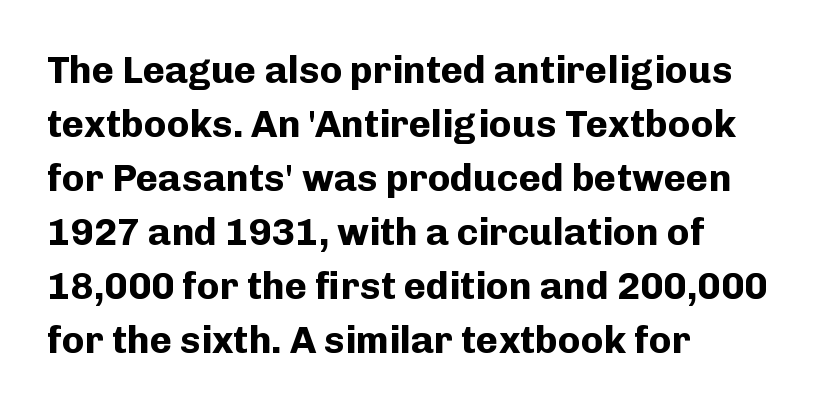
Q: Is the text bold? A: Yes.
Q: Is the text italic (slanted)? A: No, it is upright.
Q: Is the typeface a serif or a sans-serif typeface? A: Sans-serif.
Q: Is the text underlined? A: No.
Q: How is the paragraph aligned? A: Left-aligned.
Q: Is the spacing between letters normal or unusually wide? A: Normal.
Q: Is the spacing between lines tight, normal or loose? A: Normal.
Q: Width (condensed, normal, or wide)? A: Normal.
Q: Stroke contrast? A: Low.
Q: x-height? A: Medium.
Q: Monospaced? A: No.
